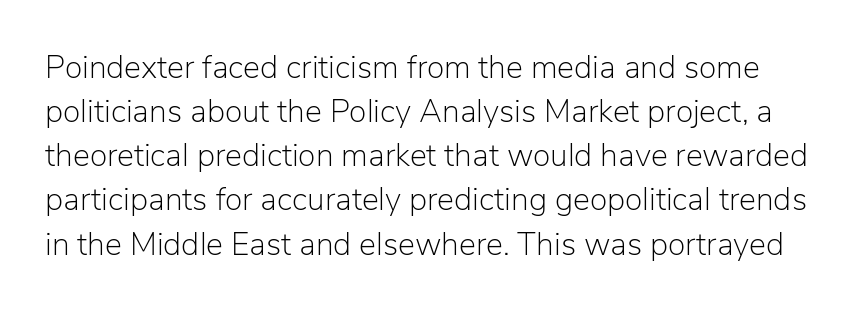
The image shows 32 px light sans-serif type, upright; set normal line spacing (1.38x), normal letter spacing, not underlined; low stroke contrast and a medium x-height.
